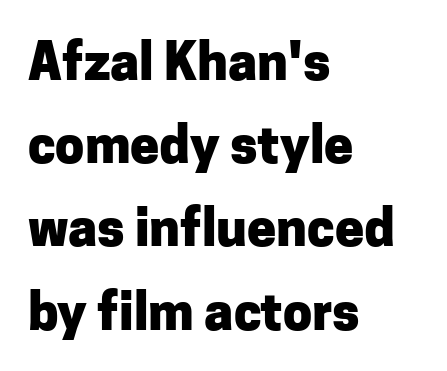
The paragraph shown leans on its left margin. Quick note: not italic, upright. The tracking reads as untouched default to a designer's eye. The font family rendered here belongs to the sans-serif group. The string is rendered with underlining switched off.
